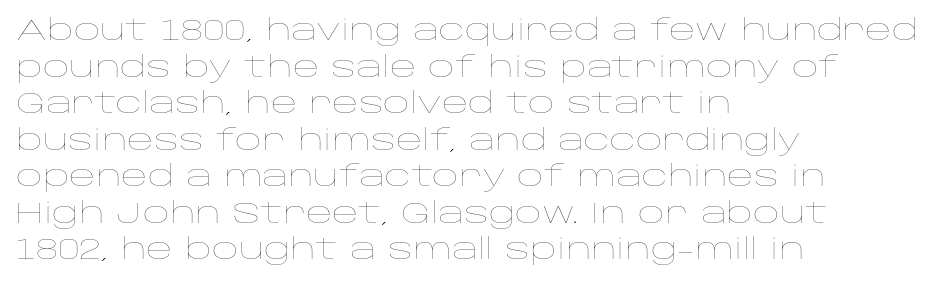
The image shows 29 px thin, wide type, upright; set left-aligned, normal line spacing (1.26x), normal letter spacing, not underlined; low stroke contrast and a large x-height.
